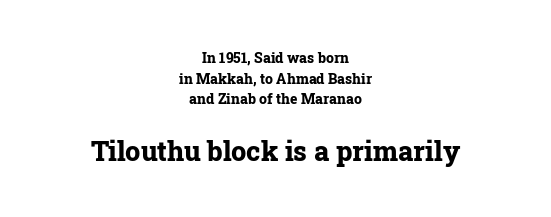
Q: Is the text bold? A: Yes.
Q: Is the text italic (slanted)? A: No, it is upright.
Q: Is the text underlined? A: No.
Q: How is the paragraph aligned? A: Centered.
Q: Is the spacing between letters normal or unusually wide? A: Normal.
Q: Is the spacing between lines tight, normal or loose? A: Normal.
Q: Which block of text is set in a larger size, the first (top) or the second (bottom)? A: The second (bottom) one.
